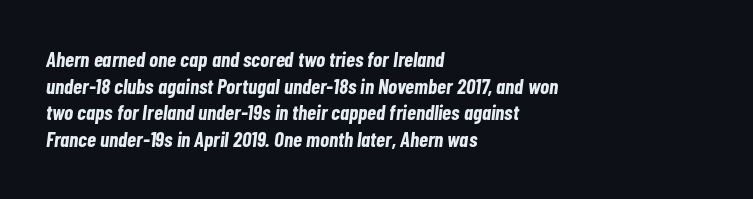
Q: Is the text bold? A: Yes.
Q: Is the text italic (slanted)? A: Yes, it leans right by about 7 degrees.
Q: Is the text underlined? A: No.
Q: How is the paragraph aligned? A: Left-aligned.
Q: Is the spacing between letters normal or unusually wide? A: Normal.
Q: Is the spacing between lines tight, normal or loose? A: Normal.
